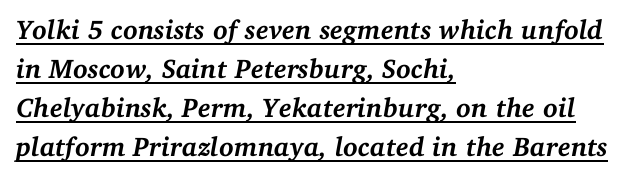
The image shows 27 px bold type, italic (leaning right); set left-aligned, normal line spacing (1.44x), normal letter spacing, underlined.
